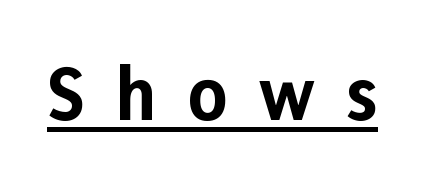
Beneath each row of characters lies a ruled line. Serif or sans? Sans — the stroke terminals are bare. The rendering inserts visible extra space after every character. Italic? Not at all — the glyphs are vertical. Set as a true bold cut, around the 700 mark. Do the characters align in a grid? No, the font is proportional.
